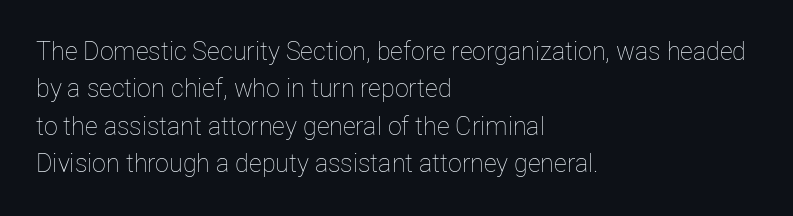
Q: Is the text bold? A: No.
Q: Is the text italic (slanted)? A: No, it is upright.
Q: Is the text underlined? A: No.
Q: How is the paragraph aligned? A: Left-aligned.
Q: Is the spacing between letters normal or unusually wide? A: Normal.
Q: Is the spacing between lines tight, normal or loose? A: Normal.
